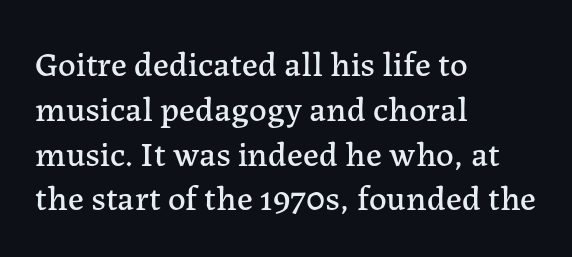
{"serif": "yes", "italic": "no", "width": "normal", "stroke_contrast": "low", "x_height": "medium", "monospaced": "no", "underline": "no", "align": "left", "line_spacing": "normal", "line_spacing_ratio": 1.28, "letter_spacing": "normal", "letter_spacing_em": 0.0, "glyph_px": 35}
